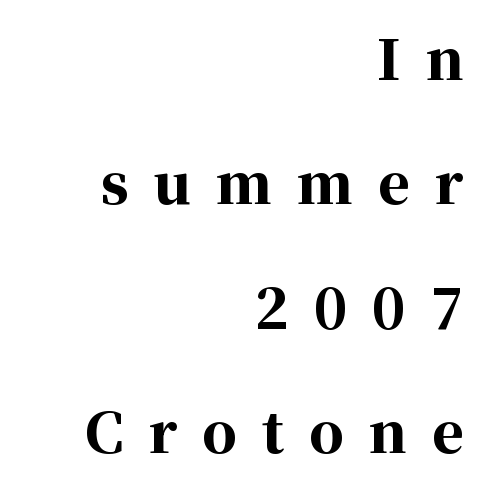
Q: Is the text bold? A: Yes.
Q: Is the text italic (slanted)? A: No, it is upright.
Q: Is the typeface a serif or a sans-serif typeface? A: Serif.
Q: Is the text underlined? A: No.
Q: How is the paragraph aligned? A: Right-aligned.
Q: Is the spacing between letters normal or unusually wide? A: Unusually wide.
Q: Is the spacing between lines tight, normal or loose? A: Loose.
Q: Width (condensed, normal, or wide)? A: Normal.
Q: Stroke contrast? A: High.
Q: x-height? A: Medium.
Q: Monospaced? A: No.
